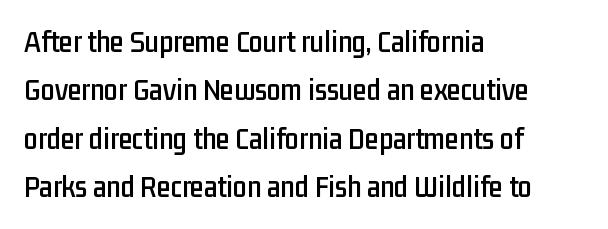
The image shows 31 px condensed sans-serif type, upright; set left-aligned, normal line spacing (1.56x), normal letter spacing, not underlined; low stroke contrast and a medium x-height.
